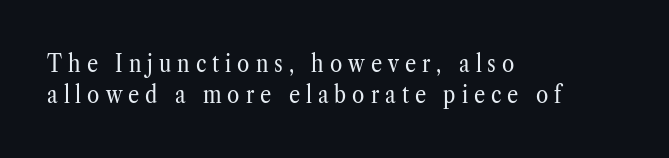
Q: Is the text bold? A: No.
Q: Is the text italic (slanted)? A: No, it is upright.
Q: Is the text underlined? A: No.
Q: How is the paragraph aligned? A: Left-aligned.
Q: Is the spacing between letters normal or unusually wide? A: Unusually wide.
Q: Is the spacing between lines tight, normal or loose? A: Normal.
